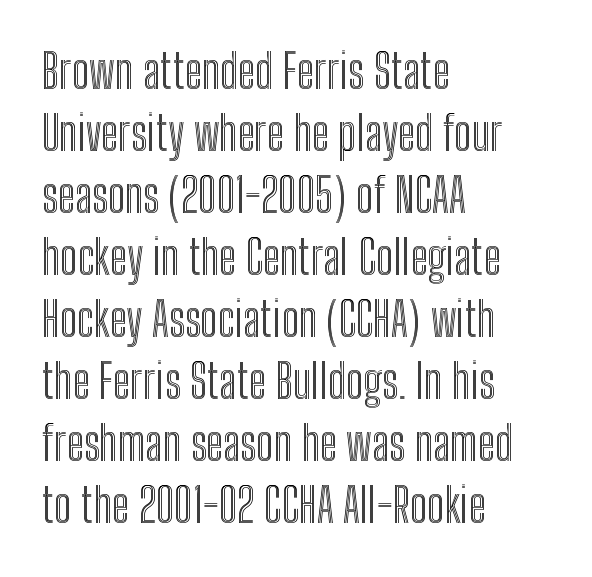
Every row of glyphs begins at an identical x-position on the left. Upright lettering throughout. You could not count columns in this text — the font is proportionally spaced. The zone under the glyphs is completely vacant. The letters sit at their default tracking, neither squeezed nor spread. A typesetter would call this leading conventional body-copy spacing.
